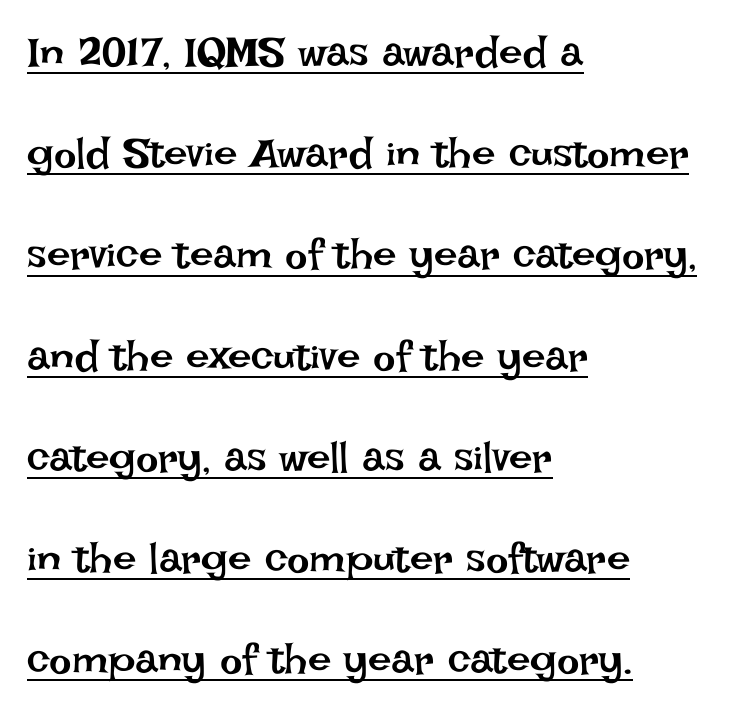
Descenders here cross a horizontal rule under the line. This sample is left-justified, so line endings fall wherever the words run out. This reads as an unemphasized weight, regular at the heaviest. If you drew a line through each stem, it would be perfectly vertical. There is no visible air inserted between adjacent glyphs.
